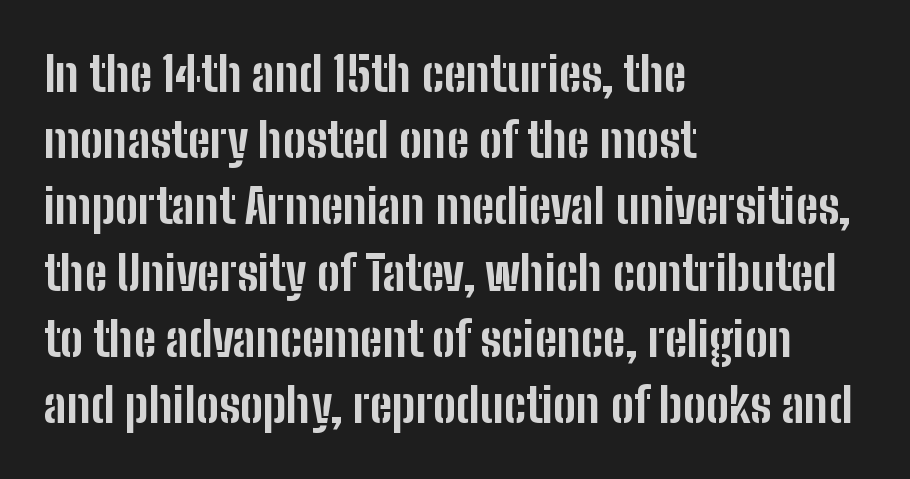
The image shows 48 px bold, condensed sans-serif type, upright; set left-aligned, normal line spacing (1.38x), normal letter spacing, not underlined; low stroke contrast and a medium x-height.
